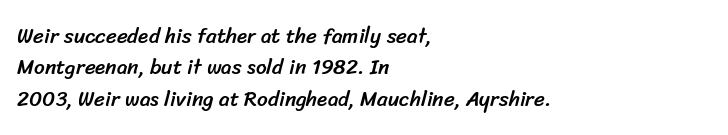
Q: Is the text underlined? A: No.
Q: How is the paragraph aligned? A: Left-aligned.
Q: Is the spacing between letters normal or unusually wide? A: Normal.
Q: Is the spacing between lines tight, normal or loose? A: Normal.
